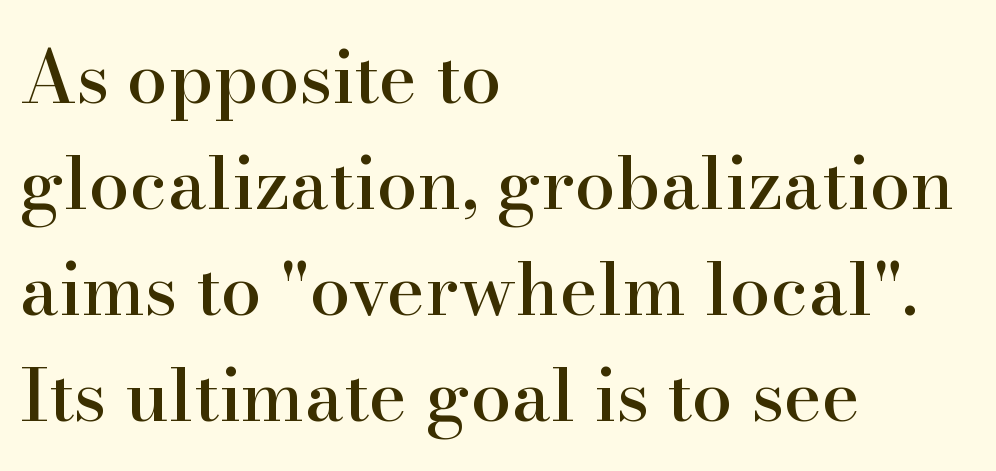
The image shows 73 px serif type, upright; set left-aligned, normal line spacing (1.45x), normal letter spacing, not underlined; high stroke contrast and a small x-height.
